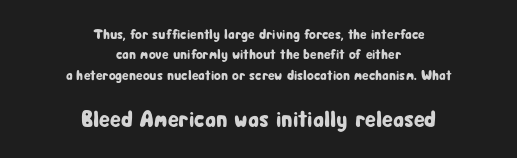
The image shows 23 px text type, upright; set centered, normal line spacing (1.45x), normal letter spacing, not underlined; the second (bottom) block is 1.64x larger.
